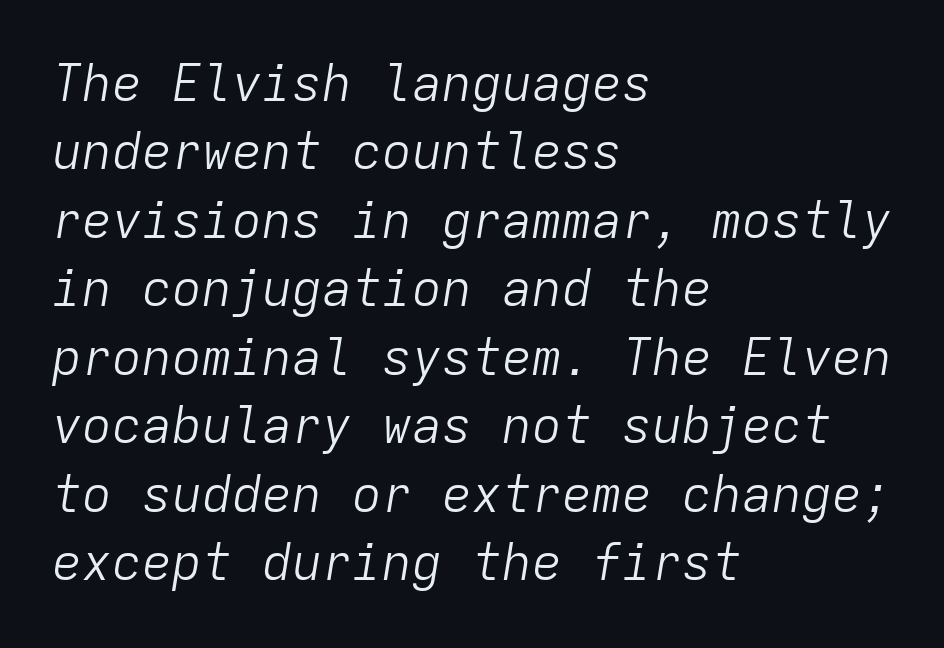
Does the copy run flush right? No — it runs flush left. The words here are not underlined. Students, observe: this is what conventionally led text looks like. Note the uniform advance width — an 'i' takes as much space as an 'm'. Is the stroke heavy? The answer is a plain regular-or-lighter. Caption: standard tracking, unaltered.
